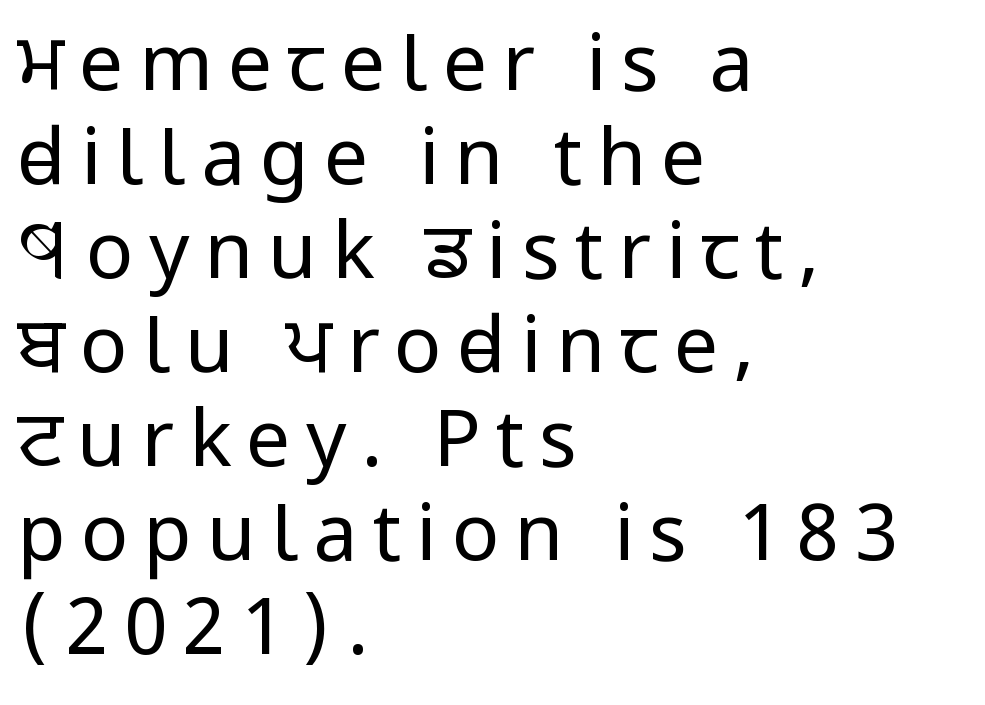
Q: Is the text bold? A: No.
Q: Is the text italic (slanted)? A: No, it is upright.
Q: Is the typeface a serif or a sans-serif typeface? A: Sans-serif.
Q: Is the text underlined? A: No.
Q: How is the paragraph aligned? A: Left-aligned.
Q: Width (condensed, normal, or wide)? A: Condensed.
Q: Stroke contrast? A: Low.
Q: x-height? A: Large.
Q: Monospaced? A: No.
